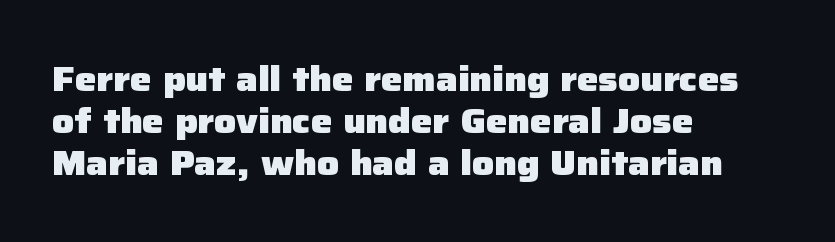
Does the copy run flush right? No — it runs flush left. Pretty heavy lettering here — definitely bold. Note: no serifs on the glyphs. Every stem runs plumb, perpendicular to the baseline. The rendering uses natural spacing where letterforms have individual widths.
